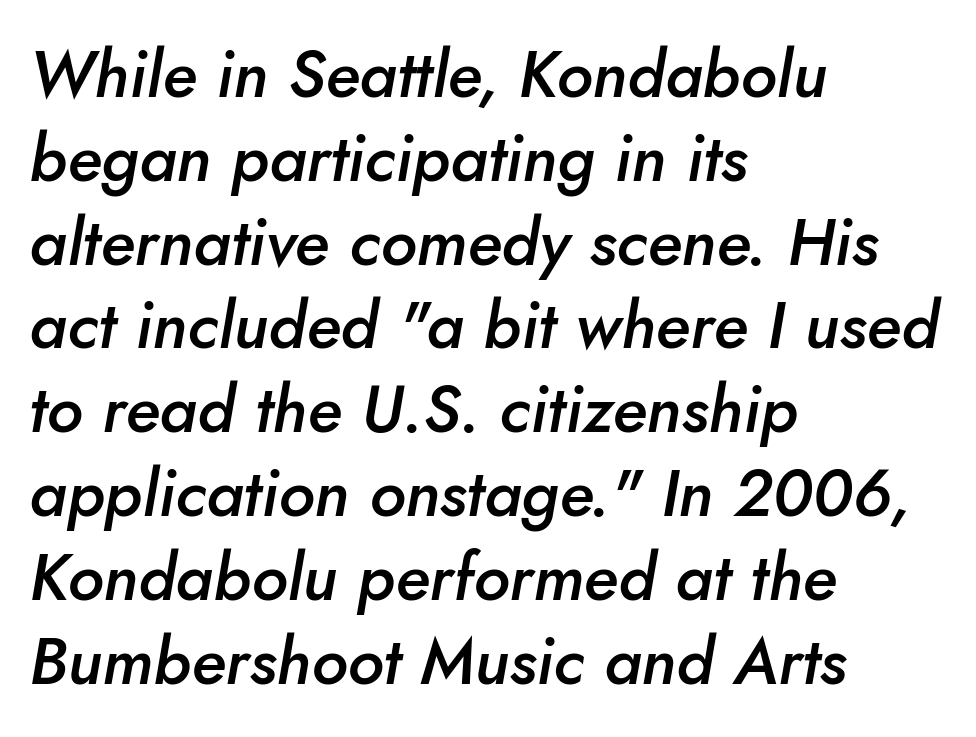
{"italic": "yes", "lean": "right", "slant_degrees": 10, "bold": "semi", "weight": "semibold", "width": "normal", "stroke_contrast": "low", "x_height": "small", "monospaced": "no", "underline": "no", "align": "left", "line_spacing": "normal", "line_spacing_ratio": 1.27, "letter_spacing": "normal", "letter_spacing_em": 0.0, "glyph_px": 66}
